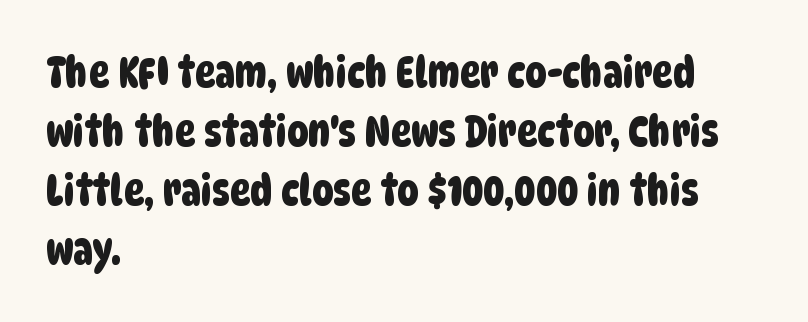
The image shows 43 px condensed sans-serif type; set left-aligned, normal line spacing (1.37x), normal letter spacing, not underlined; low stroke contrast and a large x-height.
